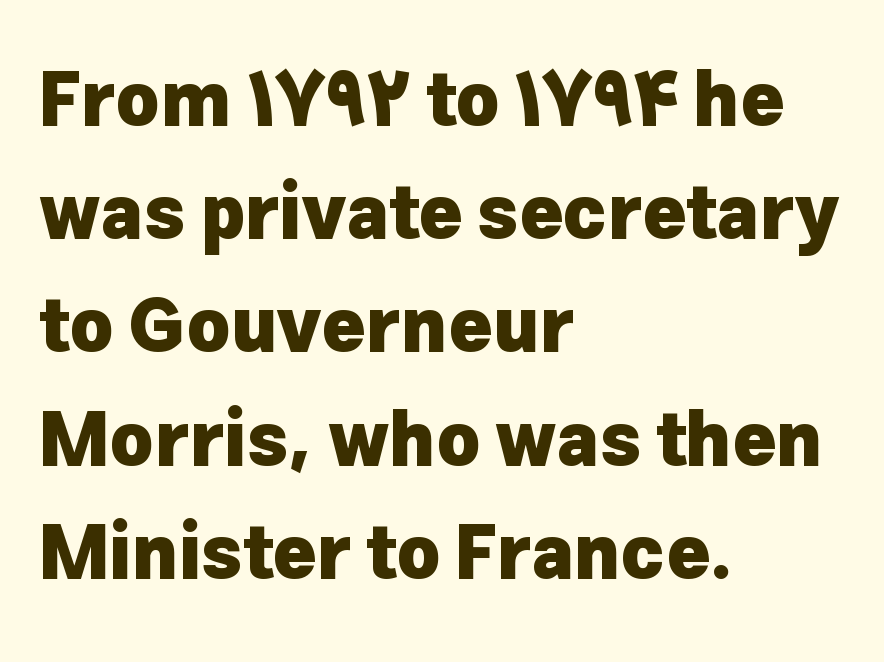
{"serif": "no", "italic": "no", "bold": "yes", "weight": "heavy", "width": "normal", "stroke_contrast": "low", "x_height": "medium", "monospaced": "no", "underline": "no", "align": "left", "line_spacing": "normal", "line_spacing_ratio": 1.53, "letter_spacing": "normal", "letter_spacing_em": 0.0, "glyph_px": 74}
